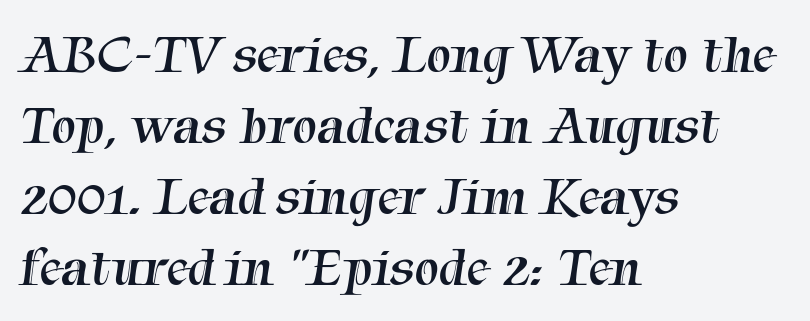
{"serif": "yes", "bold": "no", "weight": "regular", "width": "normal", "stroke_contrast": "medium", "x_height": "medium", "monospaced": "no", "underline": "no", "align": "left", "line_spacing": "normal", "line_spacing_ratio": 1.29, "letter_spacing": "normal", "letter_spacing_em": 0.0, "glyph_px": 55}
